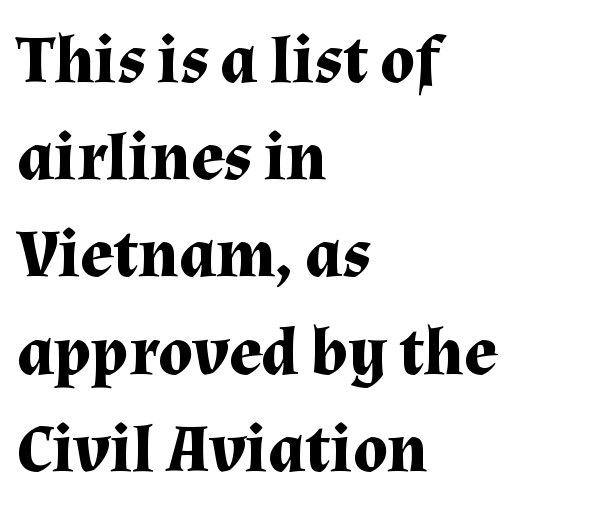
Q: Is the text bold? A: Yes.
Q: Is the text italic (slanted)? A: No, it is upright.
Q: Is the typeface a serif or a sans-serif typeface? A: Serif.
Q: Is the text underlined? A: No.
Q: How is the paragraph aligned? A: Left-aligned.
Q: Is the spacing between letters normal or unusually wide? A: Normal.
Q: Is the spacing between lines tight, normal or loose? A: Normal.
Q: Width (condensed, normal, or wide)? A: Normal.
Q: Stroke contrast? A: Medium.
Q: x-height? A: Medium.
Q: Monospaced? A: No.
